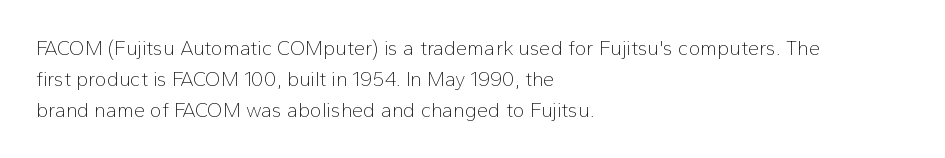
{"italic": "no", "bold": "no", "underline": "no", "align": "left", "line_spacing": "normal", "line_spacing_ratio": 1.55, "letter_spacing": "normal", "letter_spacing_em": 0.0, "glyph_px": 20}
